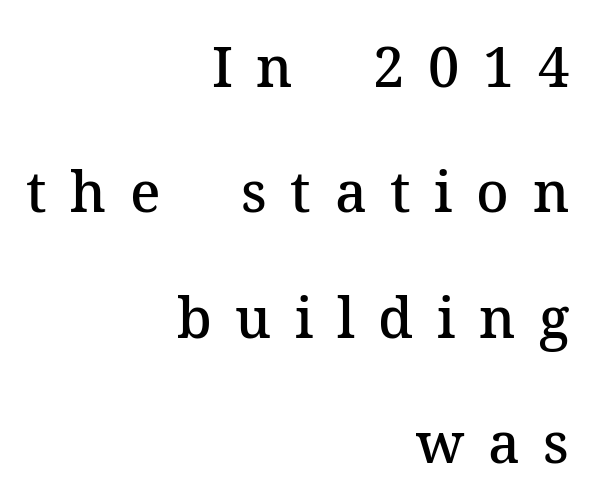
Q: Is the text bold? A: Semi-bold.
Q: Is the text italic (slanted)? A: No, it is upright.
Q: Is the typeface a serif or a sans-serif typeface? A: Serif.
Q: Is the text underlined? A: No.
Q: How is the paragraph aligned? A: Right-aligned.
Q: Is the spacing between letters normal or unusually wide? A: Unusually wide.
Q: Is the spacing between lines tight, normal or loose? A: Loose.
Q: Width (condensed, normal, or wide)? A: Normal.
Q: Stroke contrast? A: Medium.
Q: x-height? A: Medium.
Q: Monospaced? A: No.
